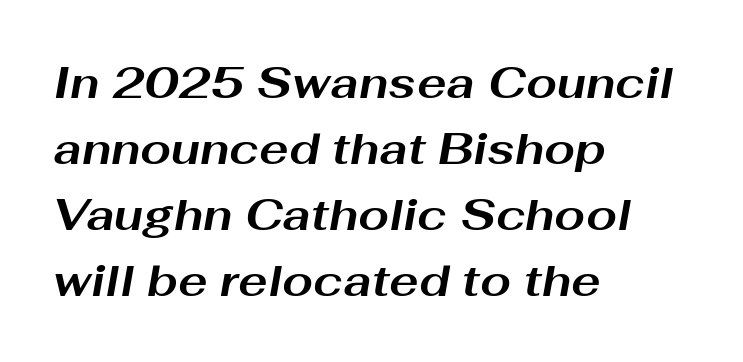
Q: Is the text bold? A: Yes.
Q: Is the text italic (slanted)? A: Yes, it leans right by about 10 degrees.
Q: Is the text underlined? A: No.
Q: How is the paragraph aligned? A: Left-aligned.
Q: Is the spacing between letters normal or unusually wide? A: Normal.
Q: Is the spacing between lines tight, normal or loose? A: Normal.
Q: Width (condensed, normal, or wide)? A: Wide.
Q: Stroke contrast? A: Medium.
Q: x-height? A: Medium.
Q: Monospaced? A: No.
